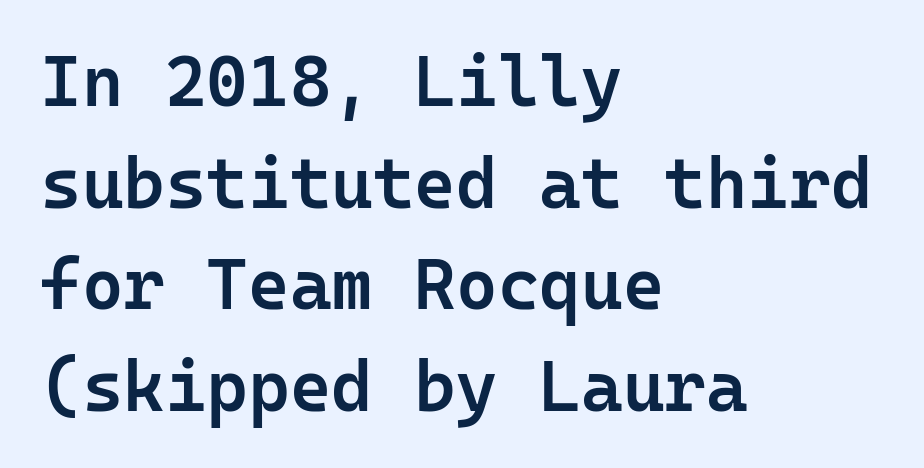
The type family on display is of the sans-serif kind. A typesetter would mark this as roman, not italic. Horizontal bands of white between lines are of average thickness. Bare-footed words on every line.
